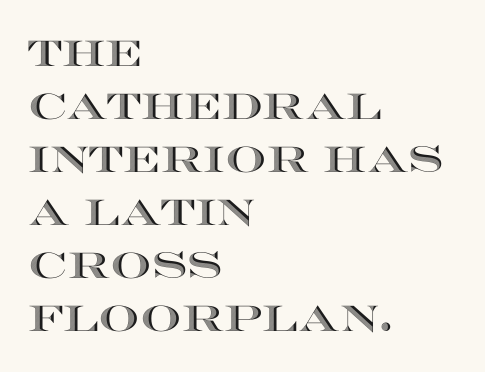
The image shows 36 px wide type, upright; set left-aligned, normal line spacing (1.47x), normal letter spacing, not underlined; a large x-height.
